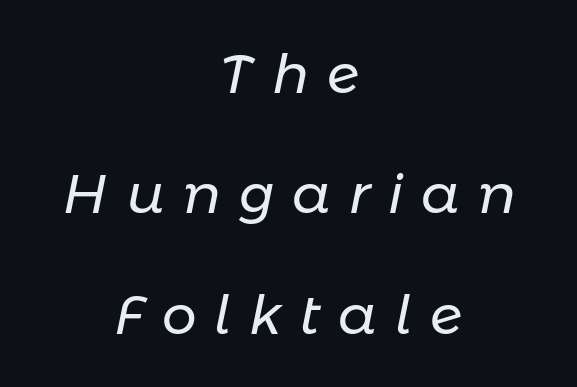
How are the letters spaced? Widely, with obvious added tracking. Short and long lines alike share a common midpoint. Looks like regular typesetting: each glyph gets only the width it needs. Notice how the stems are inclined rather than vertical — that's the hallmark of italics. The strokes are not fattened; the text isn't bold. The vertical gap from one line to the next is large.
